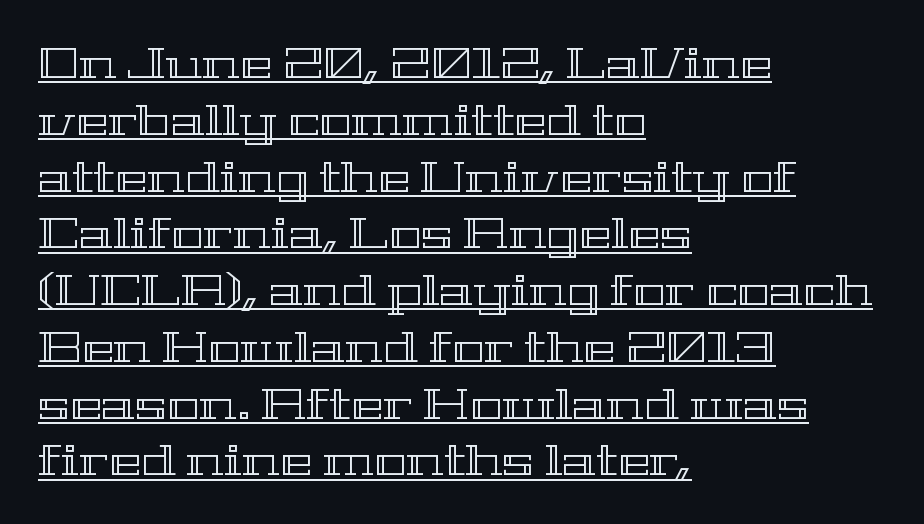
Q: Is the text italic (slanted)? A: No, it is upright.
Q: Is the text underlined? A: Yes.
Q: How is the paragraph aligned? A: Left-aligned.
Q: Is the spacing between letters normal or unusually wide? A: Normal.
Q: Is the spacing between lines tight, normal or loose? A: Normal.
Q: Width (condensed, normal, or wide)? A: Wide.
Q: x-height? A: Medium.
Q: Monospaced? A: No.
